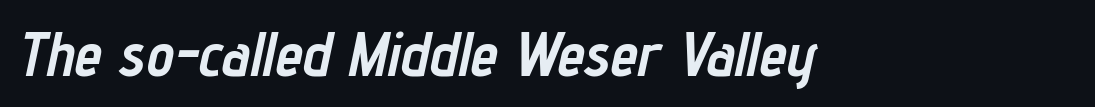
Q: Is the text bold? A: Yes.
Q: Is the text italic (slanted)? A: Yes, it leans right by about 12 degrees.
Q: Is the text underlined? A: No.
Q: Is the spacing between letters normal or unusually wide? A: Normal.
Q: Width (condensed, normal, or wide)? A: Condensed.
Q: Stroke contrast? A: Low.
Q: x-height? A: Medium.
Q: Monospaced? A: No.
